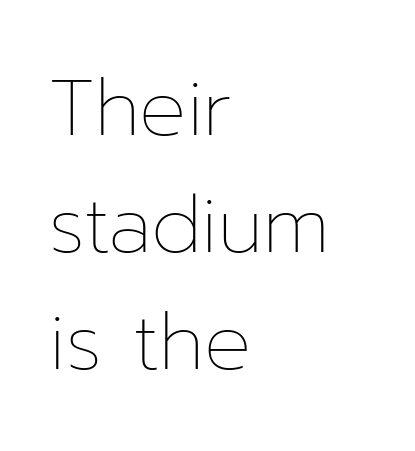
The image shows 78 px thin type, upright; set left-aligned, normal line spacing (1.5x), normal letter spacing, not underlined; low stroke contrast and a medium x-height.
